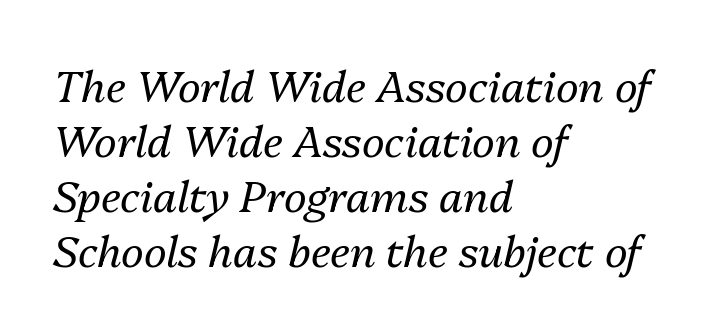
The image shows 43 px regular-weight type, italic (leaning right); set left-aligned, normal line spacing (1.28x), normal letter spacing, not underlined; medium stroke contrast and a medium x-height.
